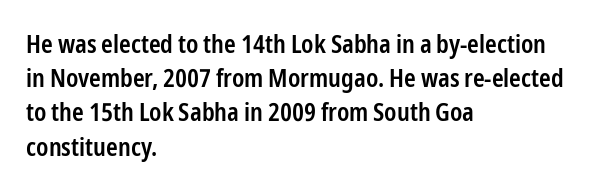
Q: Is the text bold? A: Semi-bold.
Q: Is the text italic (slanted)? A: No, it is upright.
Q: Is the text underlined? A: No.
Q: How is the paragraph aligned? A: Left-aligned.
Q: Is the spacing between letters normal or unusually wide? A: Normal.
Q: Is the spacing between lines tight, normal or loose? A: Normal.
